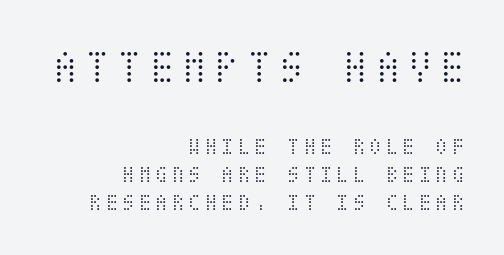
The image shows 47 px light, condensed type, upright; set right-aligned, line spacing 1.17x, not underlined; the first (top) block is 1.96x larger; medium stroke contrast and a large x-height.
